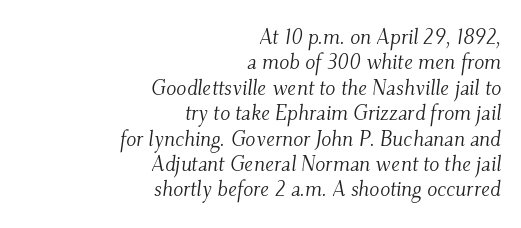
{"italic": "yes", "lean": "right", "slant_degrees": 9, "bold": "no", "underline": "no", "align": "right", "line_spacing_ratio": 1.21, "letter_spacing": "normal", "letter_spacing_em": 0.0, "glyph_px": 21}
